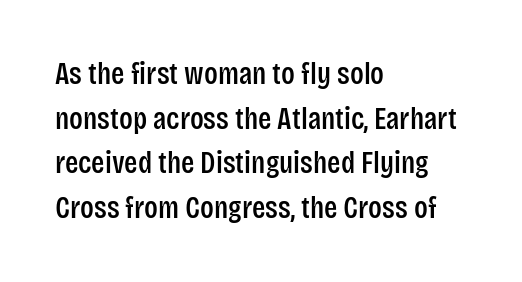
In terms of letterform style, serifs are entirely absent. Layout note: lines flush left. Baseline-to-baseline distance is the conventional proportion of letter height. Unlike italic type, these characters show no tilt at all. Inter-character spacing is left at the font's built-in metrics. Do the characters align in a grid? No, the font is proportional.
